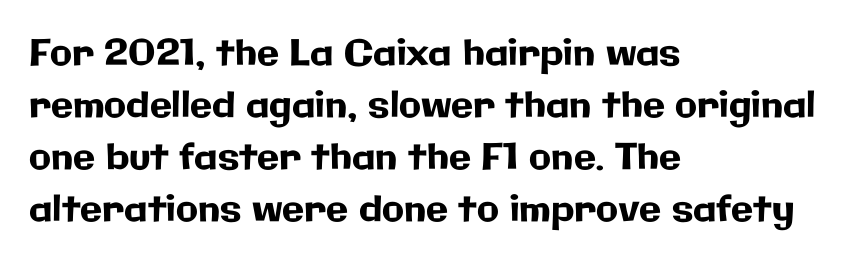
Line starts are locked; line ends wander. This is roman type, the default non-slanted kind. A typesetter would call this proportional, since set widths differ per character. The gaps between neighbouring characters are ordinary and unremarkable.
